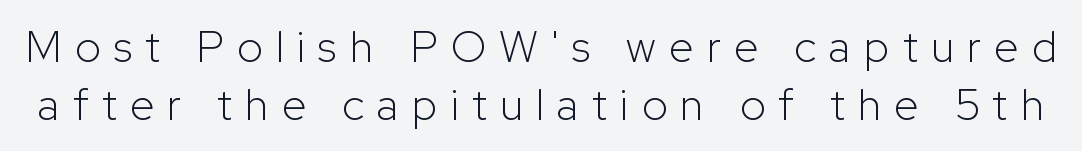
Q: Is the text bold? A: No.
Q: Is the text italic (slanted)? A: No, it is upright.
Q: Is the typeface a serif or a sans-serif typeface? A: Sans-serif.
Q: Is the text underlined? A: No.
Q: Is the spacing between letters normal or unusually wide? A: Unusually wide.
Q: Is the spacing between lines tight, normal or loose? A: Normal.
Q: Width (condensed, normal, or wide)? A: Normal.
Q: Stroke contrast? A: Low.
Q: x-height? A: Medium.
Q: Monospaced? A: No.
